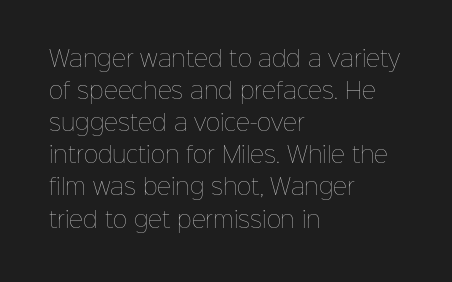
The image shows 22 px text type, upright; set left-aligned, normal line spacing (1.46x), normal letter spacing, not underlined.
